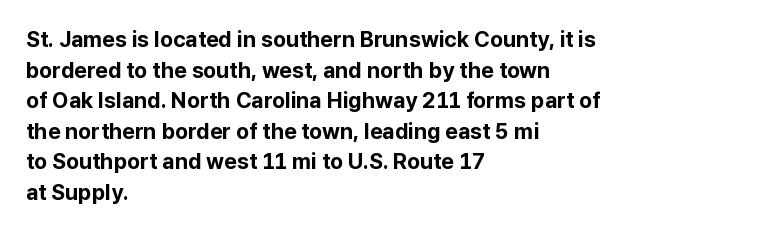
Q: Is the text bold? A: Yes.
Q: Is the text italic (slanted)? A: No, it is upright.
Q: Is the text underlined? A: No.
Q: How is the paragraph aligned? A: Left-aligned.
Q: Is the spacing between letters normal or unusually wide? A: Normal.
Q: Is the spacing between lines tight, normal or loose? A: Normal.
